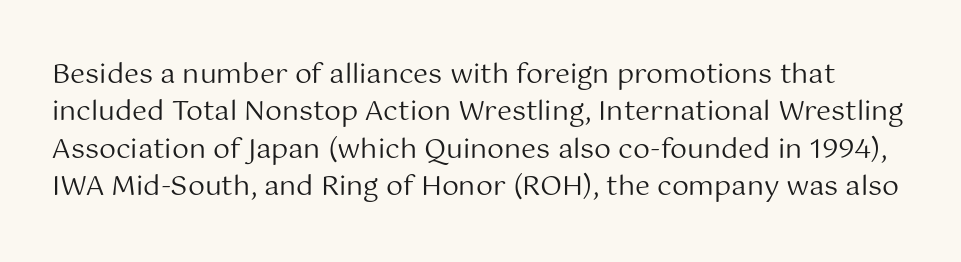
{"italic": "no", "bold": "no", "underline": "no", "line_spacing": "normal", "line_spacing_ratio": 1.38, "letter_spacing": "normal", "letter_spacing_em": 0.0, "glyph_px": 27}
